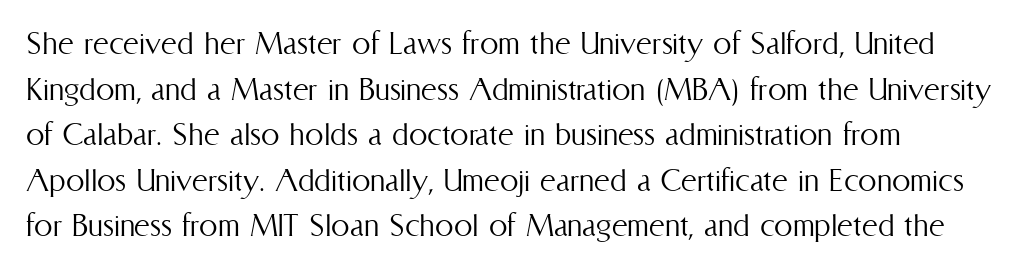
Anything drawn beneath the words? Only blank space. Words appear dense and cohesive because spacing is normal. Spacing verdict: proportional, widths tailored to each character. Every row of glyphs begins at an identical x-position on the left.
